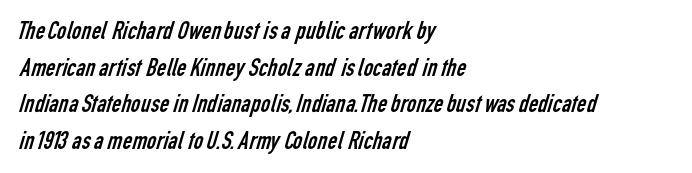
Interline gaps are of average width in this sample. The face looks like a standard text weight, possibly lighter. The line texture is even and compact thanks to regular tracking. Just letters on the line, the space beneath them empty. This sample is left-justified, so line endings fall wherever the words run out.
